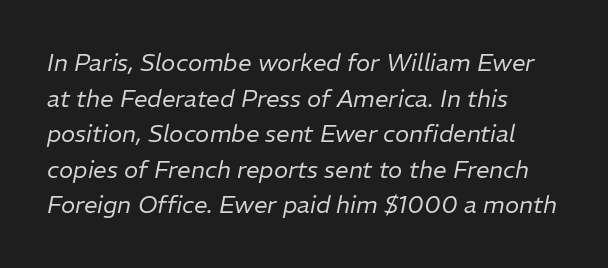
The image shows 24 px text type, italic (leaning right); set left-aligned, normal line spacing (1.48x), normal letter spacing, not underlined.
